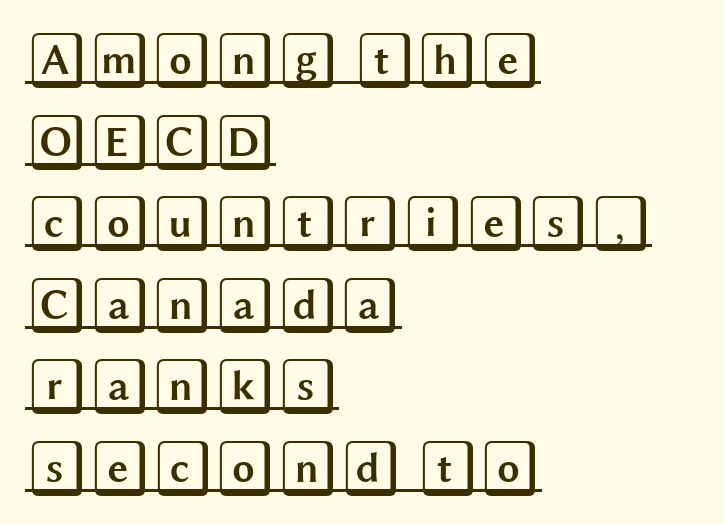
The image shows 57 px wide type, upright; set left-aligned, normal line spacing (1.43x), normal letter spacing, underlined; a large x-height.
